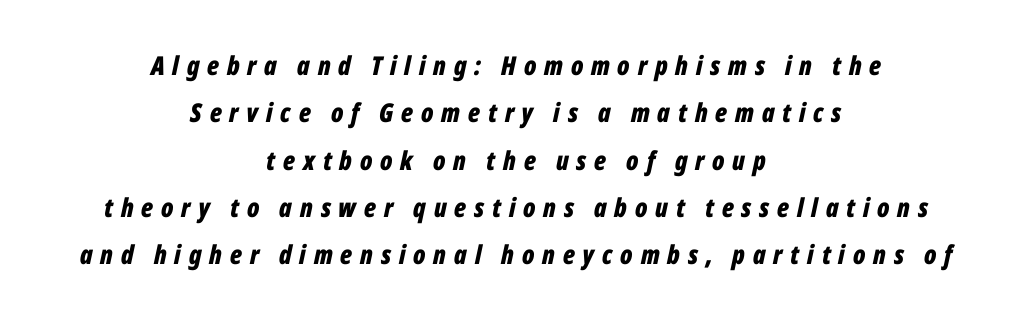
Every character sits at an angle, as italics do. Leftover space on each line is divided equally before and after the words. Display-style spreading of the glyphs; the letterfit is very open. The glyphs have the mass of a bold cut. Each row of text sits above clean, open space.
